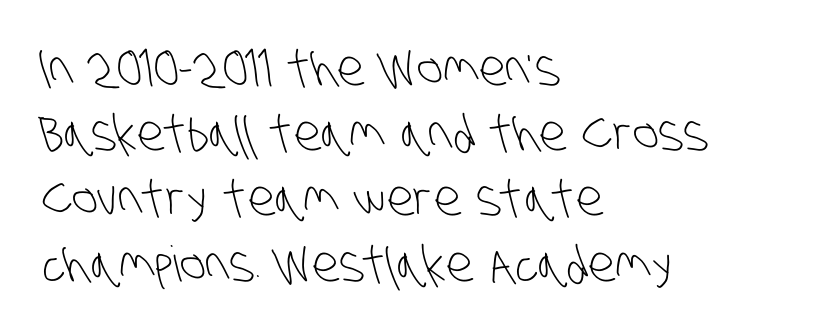
{"serif": "no", "bold": "no", "weight": "light", "width": "condensed", "stroke_contrast": "low", "x_height": "large", "monospaced": "no", "underline": "no", "align": "left", "line_spacing": "normal", "line_spacing_ratio": 1.33, "letter_spacing": "normal", "letter_spacing_em": 0.0, "glyph_px": 49}
